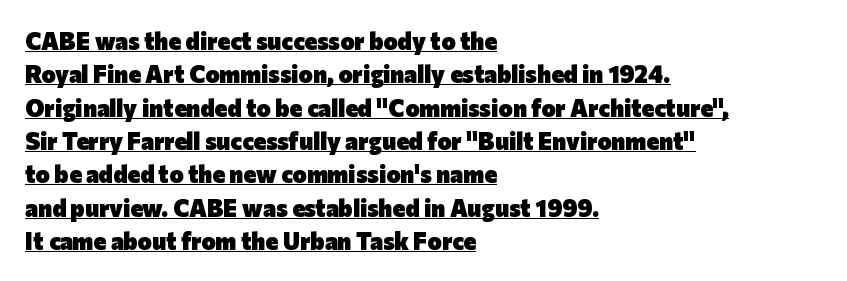
Q: Is the text bold? A: Yes.
Q: Is the text italic (slanted)? A: No, it is upright.
Q: Is the text underlined? A: Yes.
Q: How is the paragraph aligned? A: Left-aligned.
Q: Is the spacing between letters normal or unusually wide? A: Normal.
Q: Is the spacing between lines tight, normal or loose? A: Normal.
